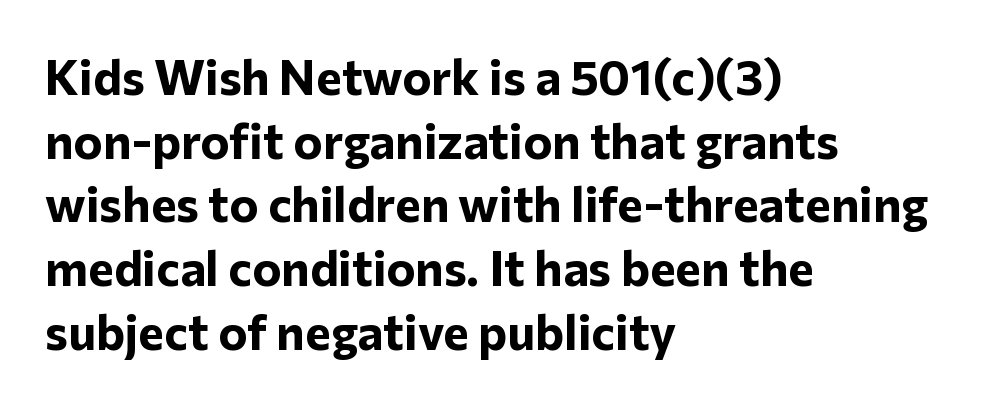
The image shows 49 px bold sans-serif type, upright; set left-aligned, normal line spacing (1.3x), normal letter spacing, not underlined; low stroke contrast and a medium x-height.
